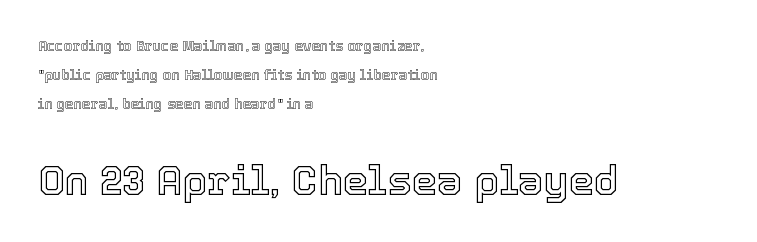
The lettering stays uniformly vertical, giving the passage a roman look. The words here are not underlined. Note the varied advance widths — an 'i' is clearly narrower than an 'm'. Every row of glyphs begins at an identical x-position on the left.
